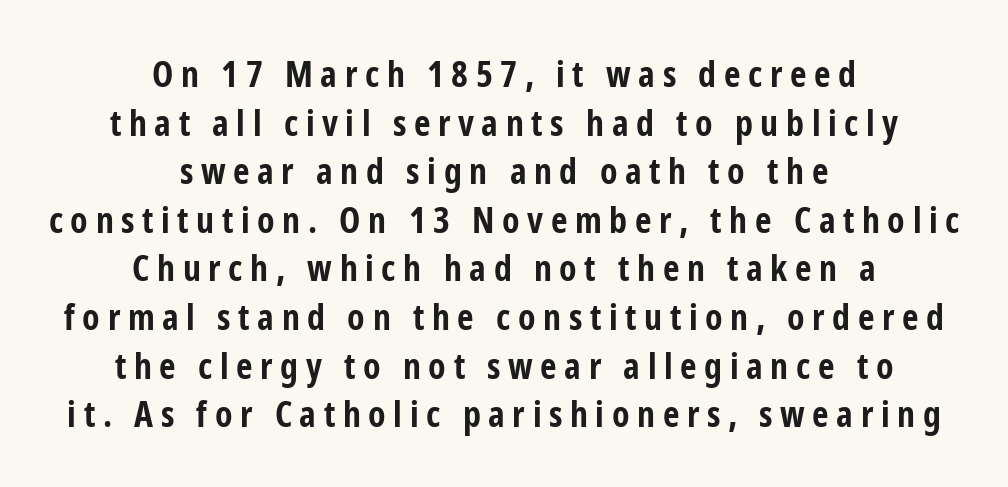
{"serif": "no", "italic": "no", "bold": "yes", "weight": "bold", "width": "condensed", "stroke_contrast": "low", "x_height": "medium", "monospaced": "no", "underline": "no", "align": "center", "line_spacing": "normal", "line_spacing_ratio": 1.35, "letter_spacing": "wide", "letter_spacing_em": 0.21, "glyph_px": 36}
